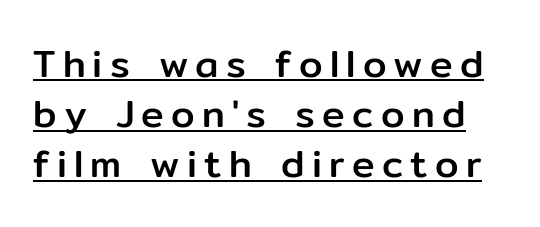
Q: Is the text italic (slanted)? A: No, it is upright.
Q: Is the typeface a serif or a sans-serif typeface? A: Sans-serif.
Q: Is the text underlined? A: Yes.
Q: Is the spacing between lines tight, normal or loose? A: Normal.
Q: Width (condensed, normal, or wide)? A: Normal.
Q: Stroke contrast? A: Low.
Q: x-height? A: Medium.
Q: Monospaced? A: No.
